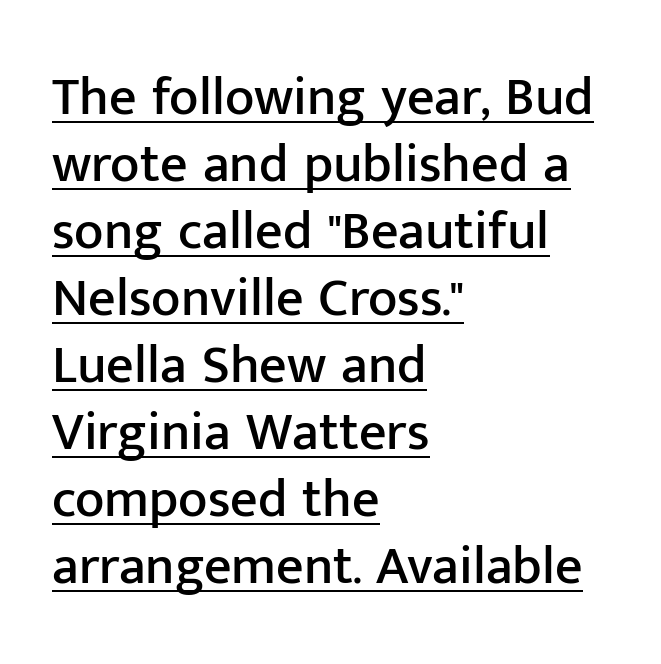
The image shows 54 px sans-serif type, upright; set left-aligned, line spacing 1.24x, normal letter spacing, underlined; low stroke contrast and a medium x-height.
